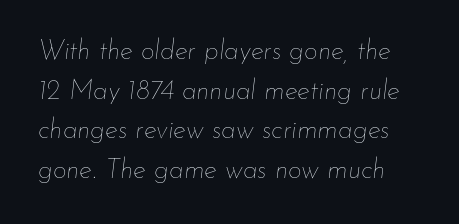
The image shows 27 px text type, italic (leaning right); set normal line spacing (1.47x), normal letter spacing, not underlined.
